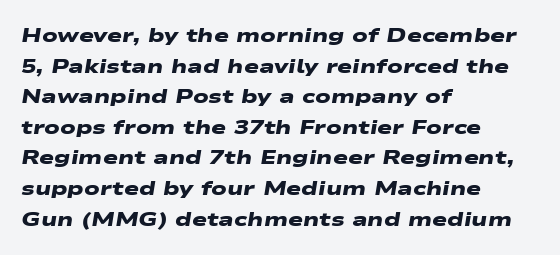
Q: Is the text bold? A: Yes.
Q: Is the text underlined? A: No.
Q: How is the paragraph aligned? A: Left-aligned.
Q: Is the spacing between letters normal or unusually wide? A: Normal.
Q: Is the spacing between lines tight, normal or loose? A: Normal.
